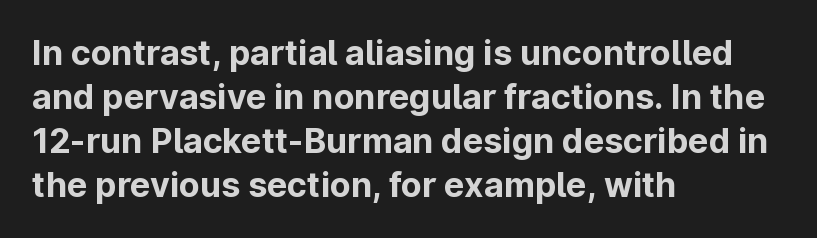
Q: Is the text bold? A: Yes.
Q: Is the text italic (slanted)? A: No, it is upright.
Q: Is the typeface a serif or a sans-serif typeface? A: Sans-serif.
Q: Is the text underlined? A: No.
Q: How is the paragraph aligned? A: Left-aligned.
Q: Is the spacing between letters normal or unusually wide? A: Normal.
Q: Is the spacing between lines tight, normal or loose? A: Normal.
Q: Width (condensed, normal, or wide)? A: Normal.
Q: Stroke contrast? A: Low.
Q: x-height? A: Medium.
Q: Monospaced? A: No.
